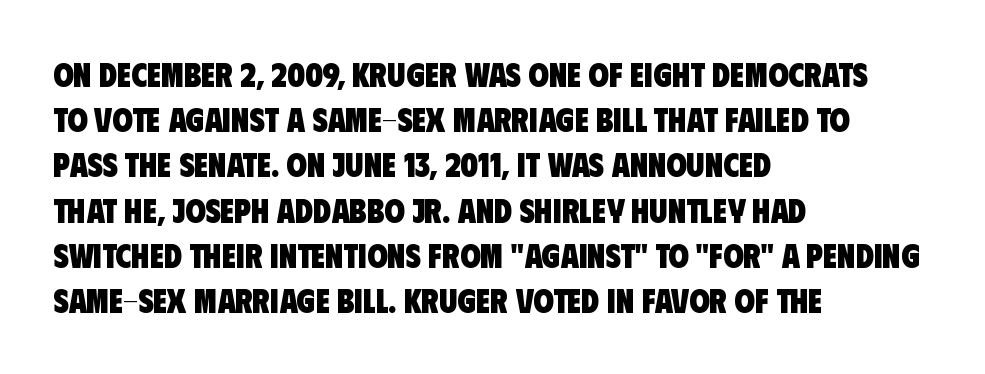
The image shows 33 px heavy, condensed sans-serif type; set left-aligned, normal line spacing (1.37x), normal letter spacing, not underlined; low stroke contrast and a large x-height.
